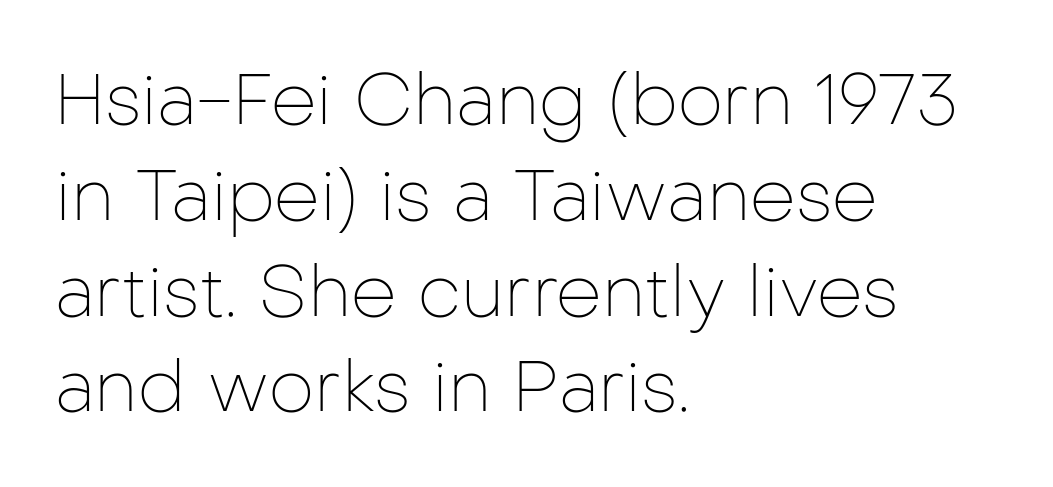
Q: Is the text bold? A: No.
Q: Is the text italic (slanted)? A: No, it is upright.
Q: Is the typeface a serif or a sans-serif typeface? A: Sans-serif.
Q: Is the text underlined? A: No.
Q: How is the paragraph aligned? A: Left-aligned.
Q: Is the spacing between letters normal or unusually wide? A: Normal.
Q: Is the spacing between lines tight, normal or loose? A: Normal.
Q: Width (condensed, normal, or wide)? A: Normal.
Q: Stroke contrast? A: Low.
Q: x-height? A: Medium.
Q: Monospaced? A: No.
